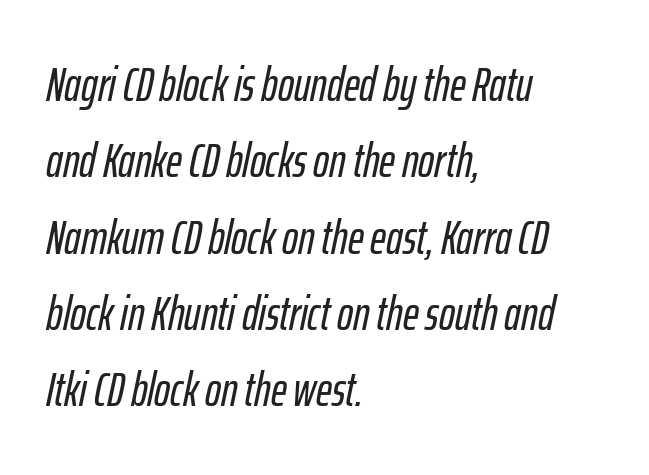
This is oblique type, the kind used for emphasis or titles. Baseline-to-baseline distance is the conventional proportion of letter height. Spacing verdict: proportional, widths tailored to each character. Underline: absent. Words appear dense and cohesive because spacing is normal. Visually the block forms a straight wall on the left and a jagged coastline on the right.
